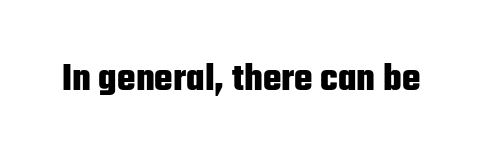
{"serif": "no", "italic": "no", "bold": "yes", "weight": "heavy", "width": "condensed", "stroke_contrast": "low", "x_height": "medium", "monospaced": "no", "underline": "no", "letter_spacing": "normal", "letter_spacing_em": 0.0, "glyph_px": 39}
